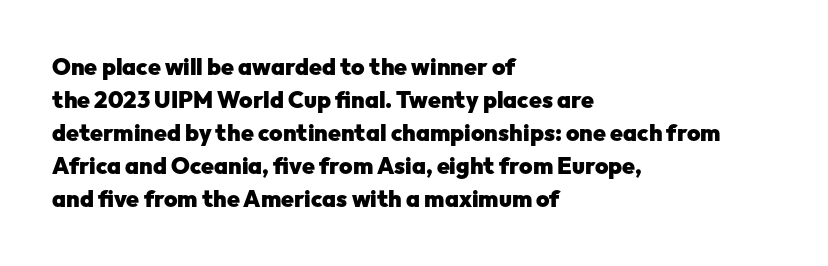
Q: Is the text bold? A: Yes.
Q: Is the text italic (slanted)? A: No, it is upright.
Q: Is the text underlined? A: No.
Q: How is the paragraph aligned? A: Left-aligned.
Q: Is the spacing between letters normal or unusually wide? A: Normal.
Q: Is the spacing between lines tight, normal or loose? A: Normal.
